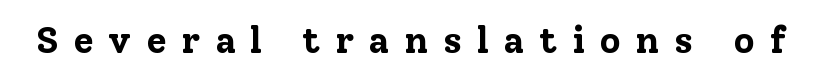
{"serif": "yes", "italic": "no", "bold": "yes", "weight": "bold", "width": "normal", "stroke_contrast": "low", "x_height": "medium", "monospaced": "no", "underline": "no", "letter_spacing": "wide", "letter_spacing_em": 0.4, "glyph_px": 37}
